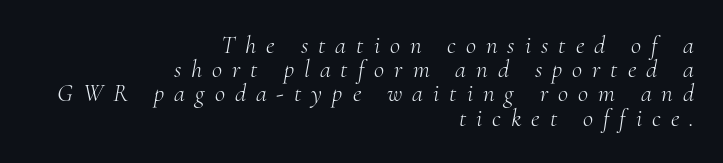
Q: Is the text bold? A: No.
Q: Is the text italic (slanted)? A: Yes, it leans right by about 10 degrees.
Q: Is the text underlined? A: No.
Q: How is the paragraph aligned? A: Right-aligned.
Q: Is the spacing between letters normal or unusually wide? A: Unusually wide.
Q: Is the spacing between lines tight, normal or loose? A: Tight.
